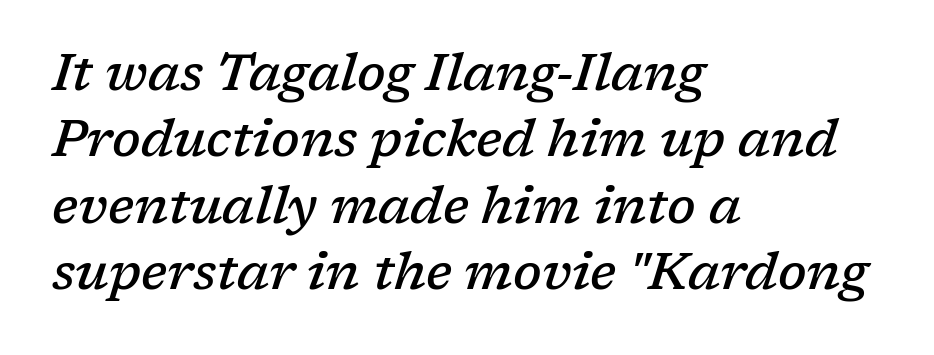
The image shows 51 px semibold serif type, italic (leaning right); set left-aligned, normal line spacing (1.3x), normal letter spacing, not underlined; low stroke contrast and a medium x-height.
